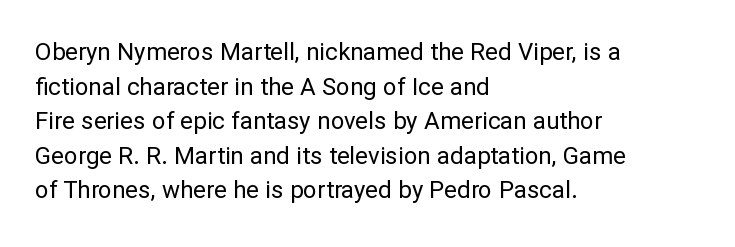
The image shows 24 px text type, upright; set left-aligned, normal line spacing (1.44x), normal letter spacing, not underlined.
